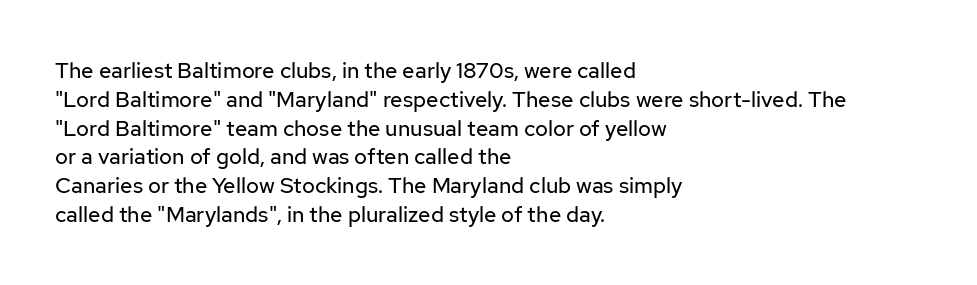
{"italic": "no", "bold": "no", "underline": "no", "align": "left", "line_spacing": "normal", "line_spacing_ratio": 1.31, "letter_spacing": "normal", "letter_spacing_em": 0.0, "glyph_px": 22}
